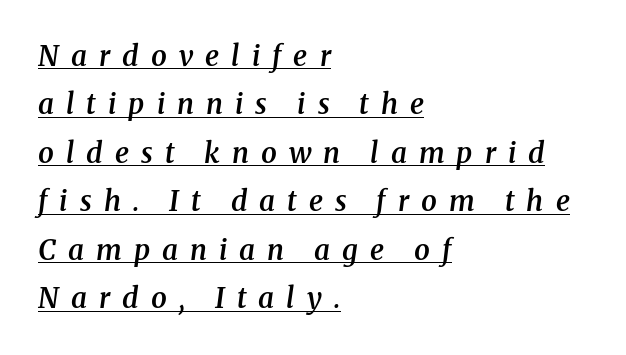
{"serif": "yes", "italic": "yes", "lean": "right", "slant_degrees": 8, "bold": "semi", "weight": "semibold", "width": "normal", "stroke_contrast": "medium", "x_height": "medium", "monospaced": "no", "underline": "yes", "align": "left", "line_spacing_ratio": 1.73, "letter_spacing": "wide", "letter_spacing_em": 0.43, "glyph_px": 28}
